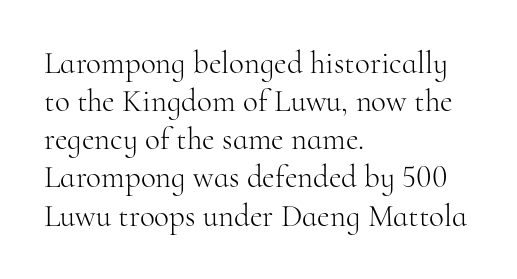
The strokes are not fattened; the text isn't bold. This sample uses plain, unmodified letter spacing. You could not count columns in this text — the font is proportionally spaced. The letters stand upright; this is a roman face.
